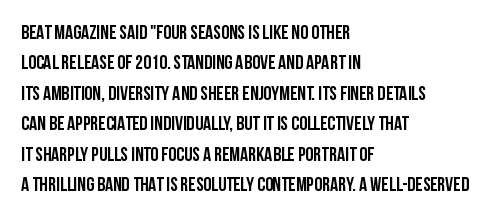
Q: Is the text italic (slanted)? A: No, it is upright.
Q: Is the text underlined? A: No.
Q: How is the paragraph aligned? A: Left-aligned.
Q: Is the spacing between letters normal or unusually wide? A: Normal.
Q: Is the spacing between lines tight, normal or loose? A: Normal.
